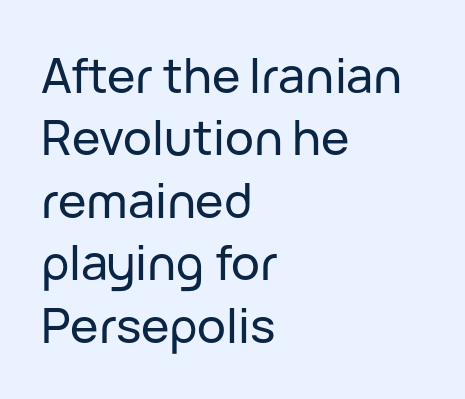
Typeset ragged right — the left edge is the straight one. These lines are rendered in a variable-pitch font. Decoration check: the copy has no underline. In terms of letterspacing, this is plain default setting. When letters stand straight like this, we call the style roman or upright. The leading is moderate, giving the passage an even texture.
